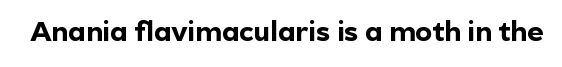
{"serif": "no", "italic": "no", "bold": "yes", "weight": "bold", "width": "normal", "x_height": "medium", "monospaced": "no", "underline": "no", "letter_spacing": "normal", "letter_spacing_em": 0.0, "glyph_px": 28}
